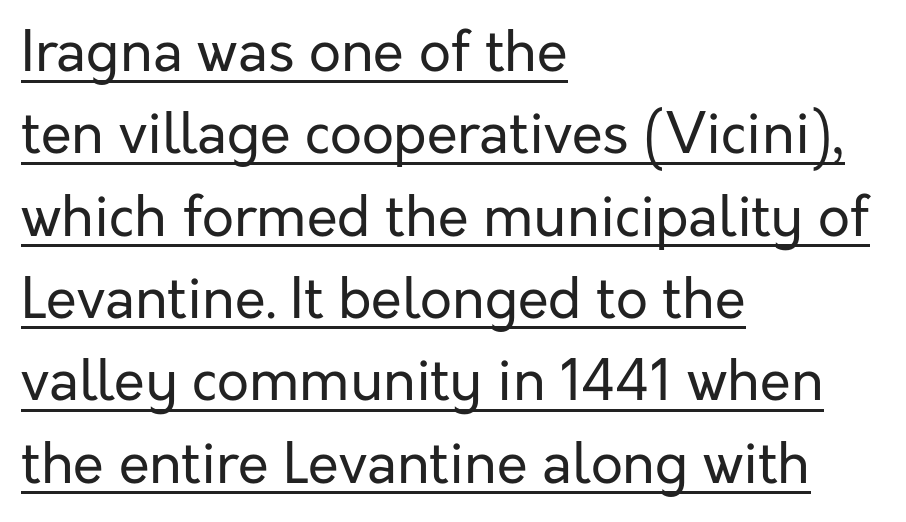
The image shows 56 px regular-weight sans-serif type, upright; set left-aligned, normal line spacing (1.47x), normal letter spacing, underlined; low stroke contrast and a medium x-height.
